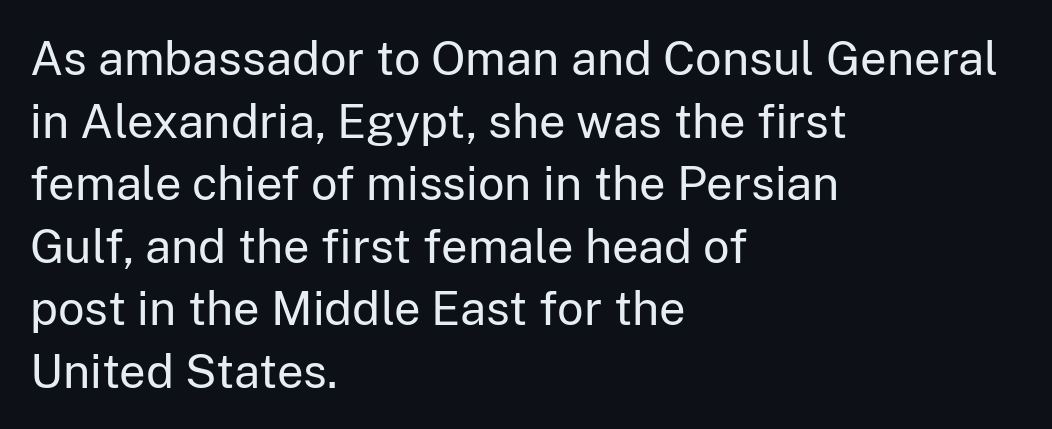
{"serif": "no", "italic": "no", "bold": "no", "weight": "regular", "width": "normal", "stroke_contrast": "low", "x_height": "medium", "monospaced": "no", "underline": "no", "align": "left", "line_spacing": "normal", "line_spacing_ratio": 1.33, "letter_spacing": "normal", "letter_spacing_em": 0.0, "glyph_px": 47}
